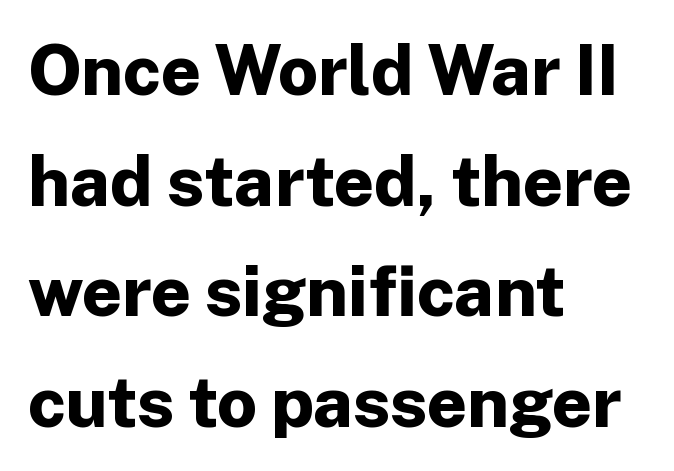
Between one letter and the next there's only the usual sliver of space. Lines of text with bare space underneath. Horizontal alignment here is leftward, the default for most running prose. The typography opts for an upright posture over an oblique one. Compared with typical paragraphs, the rows here are spaced about the same.
